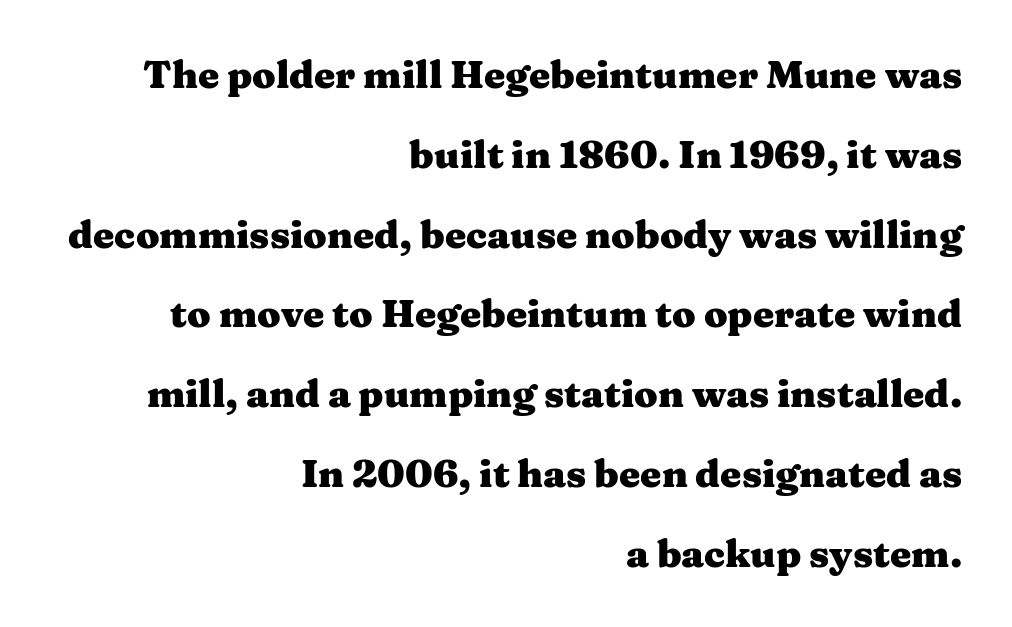
The rendering keeps characters at their native spacing. Notice how the stems are strictly vertical — no italics here. The typesetter chose a ragged-left arrangement here. I'd describe the lettering as bold — thick and assertive. The gap between lines stays unmarked.
